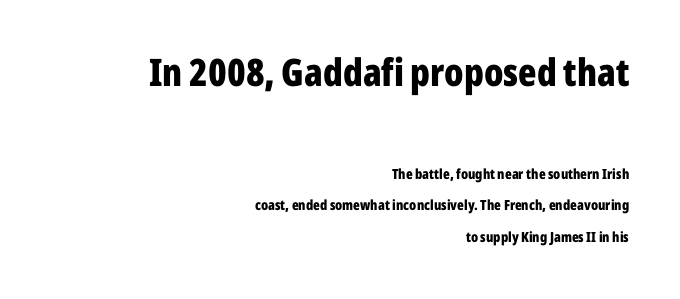
Top chunk: large. Bottom chunk: small. The letters sit at their default tracking, neither squeezed nor spread. Is this a fixed-width face? No — the glyphs have proportional, varying widths. The characters display no serif detailing; their extremities are plain. Typographic density is high because the face is bold.
